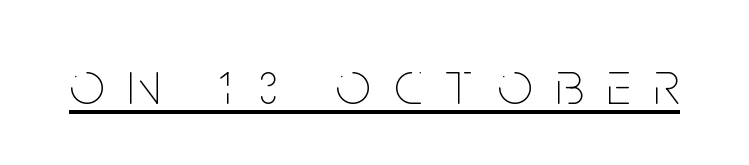
Q: Is the text bold? A: No.
Q: Is the text italic (slanted)? A: No, it is upright.
Q: Is the text underlined? A: Yes.
Q: Is the spacing between letters normal or unusually wide? A: Unusually wide.
Q: Width (condensed, normal, or wide)? A: Condensed.
Q: Stroke contrast? A: Low.
Q: x-height? A: Large.
Q: Monospaced? A: No.
